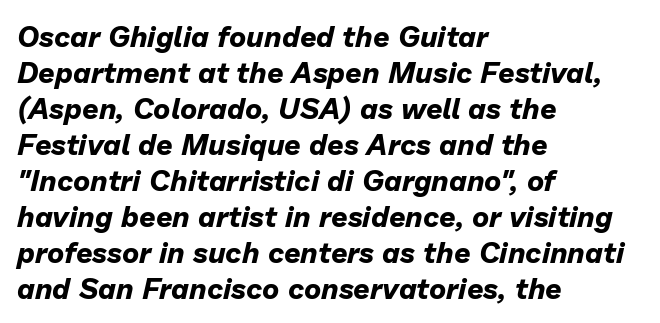
Observe the ordinary spacing: letters are neighbours, not strangers. The space directly below the letters is spotless. The axis of the letterforms is tilted away from vertical. Teacher's note: observe the even left margin — that is flush-left alignment.
